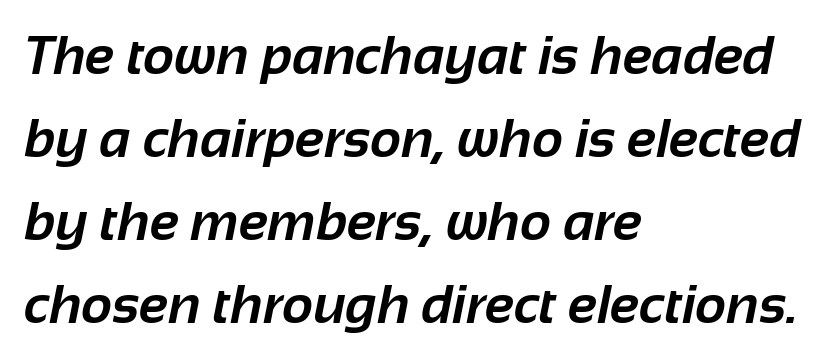
Stroke thickness is high; the sample reads as a true bold. Only glyphs here, with clear space below each row. Vertical spacing — default. The type is set solid horizontally, with unmodified tracking.
